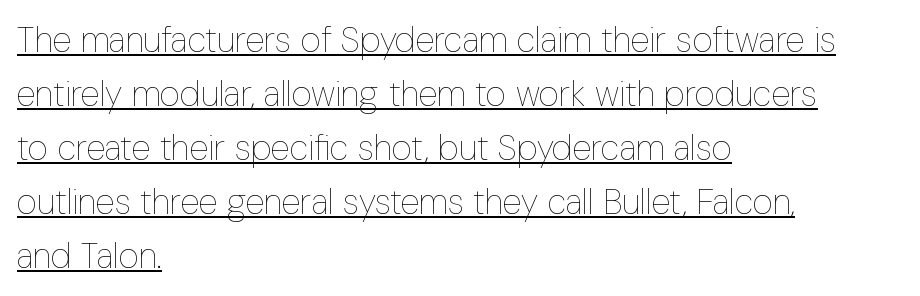
{"italic": "no", "bold": "no", "weight": "thin", "width": "condensed", "stroke_contrast": "low", "x_height": "medium", "monospaced": "no", "underline": "yes", "align": "left", "line_spacing": "normal", "line_spacing_ratio": 1.54, "letter_spacing": "normal", "letter_spacing_em": 0.0, "glyph_px": 35}
